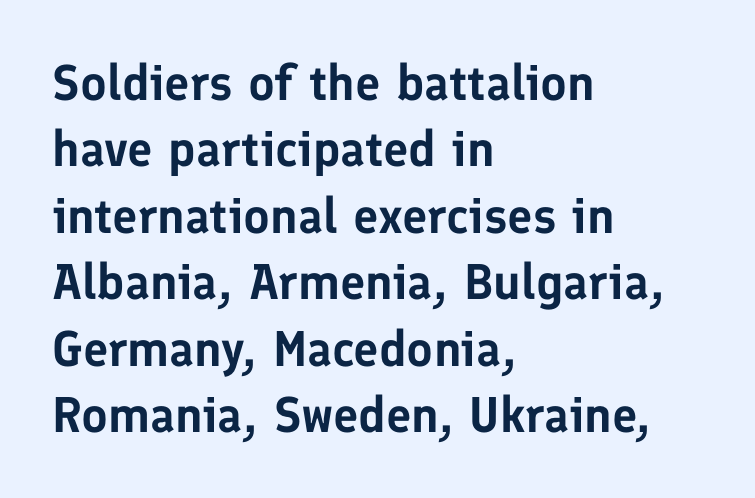
Q: Is the text italic (slanted)? A: No, it is upright.
Q: Is the typeface a serif or a sans-serif typeface? A: Sans-serif.
Q: Is the text underlined? A: No.
Q: How is the paragraph aligned? A: Left-aligned.
Q: Is the spacing between letters normal or unusually wide? A: Normal.
Q: Is the spacing between lines tight, normal or loose? A: Normal.
Q: Width (condensed, normal, or wide)? A: Normal.
Q: Stroke contrast? A: Low.
Q: x-height? A: Medium.
Q: Monospaced? A: No.
